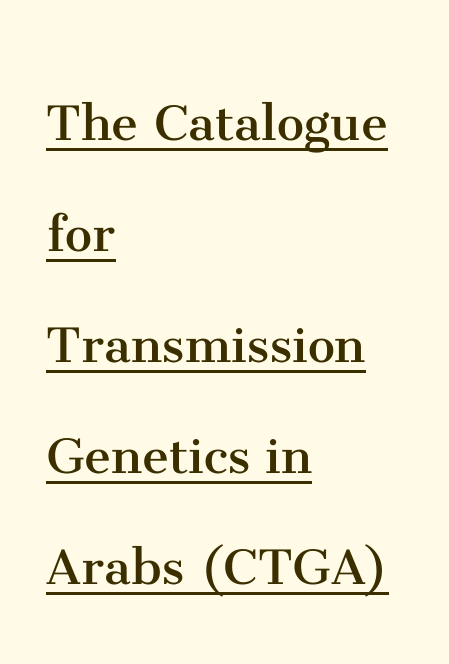
Q: Is the text bold? A: No.
Q: Is the text italic (slanted)? A: No, it is upright.
Q: Is the typeface a serif or a sans-serif typeface? A: Serif.
Q: Is the text underlined? A: Yes.
Q: How is the paragraph aligned? A: Left-aligned.
Q: Is the spacing between letters normal or unusually wide? A: Normal.
Q: Width (condensed, normal, or wide)? A: Normal.
Q: Stroke contrast? A: Medium.
Q: x-height? A: Medium.
Q: Monospaced? A: No.
